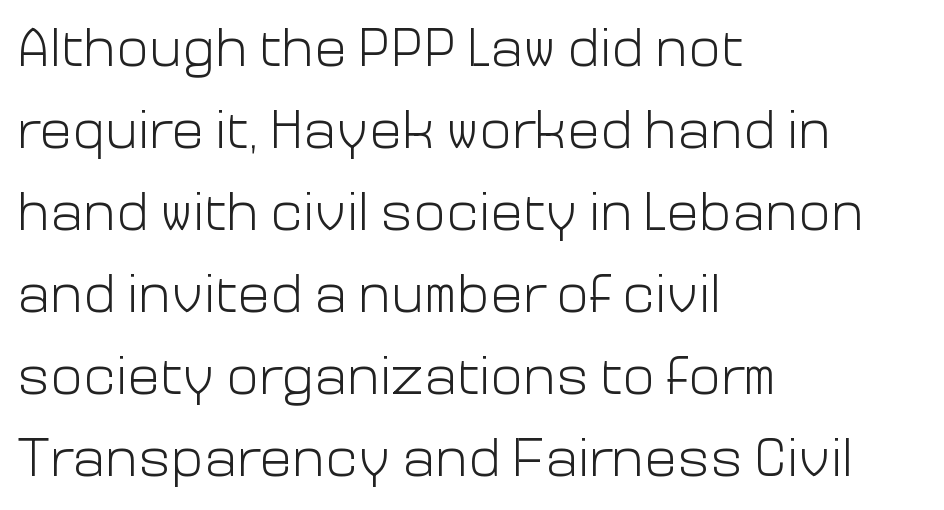
Type style note: lacks serifs. Standard letterfit; no display-style spreading of the glyphs. The space between consecutive lines is moderate. The passage shown is typed in a proportional face where columns would drift. The ragged edge is on the right, which tells us the setting is flush left.
